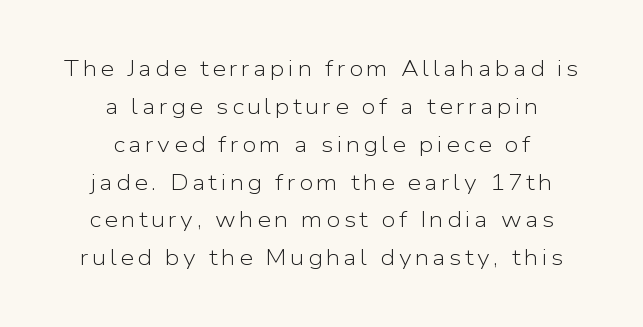
The image shows 22 px text type, upright; set centered, line spacing 1.72x, not underlined.
